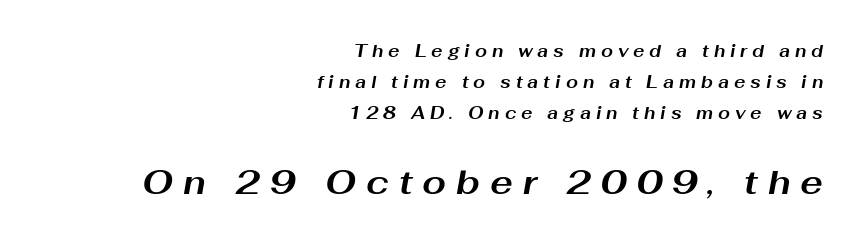
The image shows 34 px bold, wide type, italic (leaning right); set right-aligned, line spacing 1.82x, unusually wide letter spacing (+0.29 em), not underlined; the second (bottom) block is 2.0x larger; medium stroke contrast and a medium x-height.
